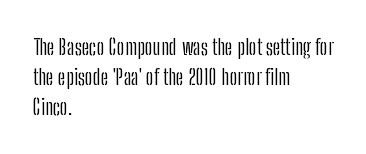
The image shows 22 px text type, upright; set left-aligned, normal line spacing (1.37x), normal letter spacing, not underlined.
